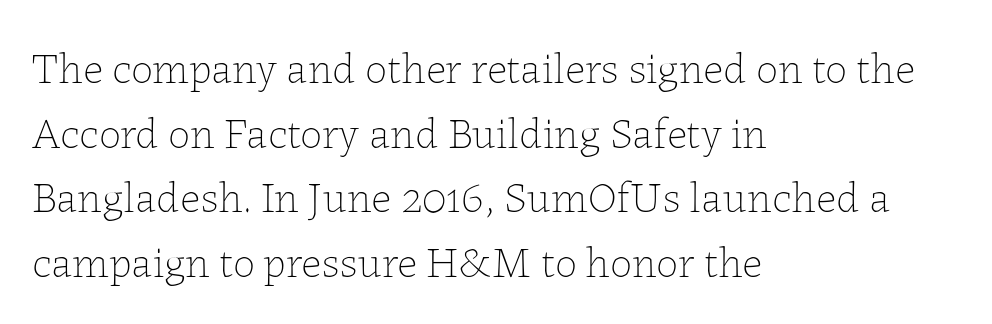
The passage shown is typed in a proportional face where columns would drift. Vertical stems look standard width or narrower in stroke. The letters sit at their default tracking, neither squeezed nor spread. Upright lettering throughout. Nobody drew a line under any word here. This rendering uses left alignment, leaving the right contour irregular.
